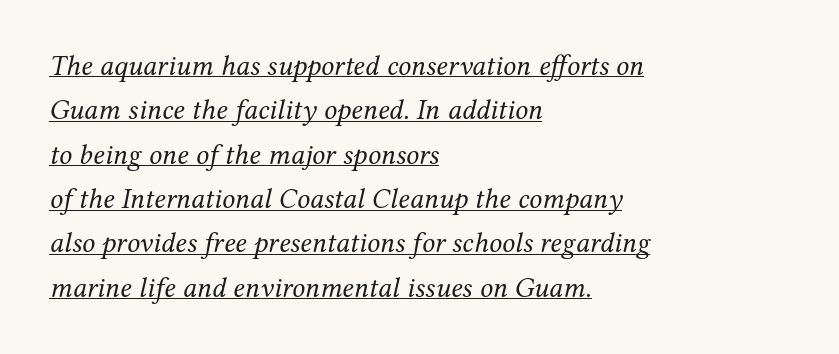
The image shows 29 px regular-weight serif type, italic (leaning right); set left-aligned, normal line spacing (1.53x), normal letter spacing, underlined; medium stroke contrast and a medium x-height.
